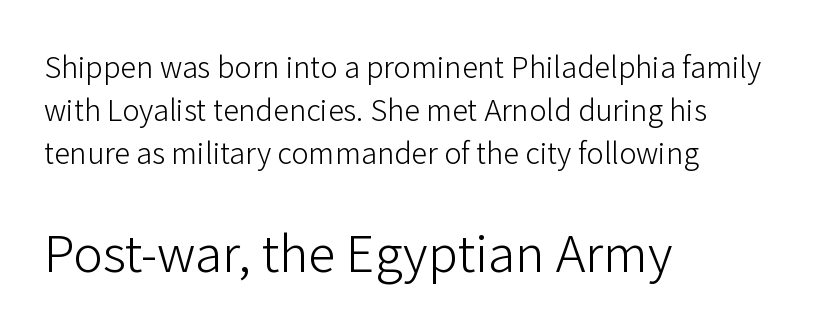
Q: Is the text bold? A: No.
Q: Is the text italic (slanted)? A: No, it is upright.
Q: Is the typeface a serif or a sans-serif typeface? A: Sans-serif.
Q: Is the text underlined? A: No.
Q: How is the paragraph aligned? A: Left-aligned.
Q: Is the spacing between letters normal or unusually wide? A: Normal.
Q: Is the spacing between lines tight, normal or loose? A: Normal.
Q: Which block of text is set in a larger size, the first (top) or the second (bottom)? A: The second (bottom) one.
Q: Width (condensed, normal, or wide)? A: Normal.
Q: Stroke contrast? A: Low.
Q: x-height? A: Medium.
Q: Monospaced? A: No.
